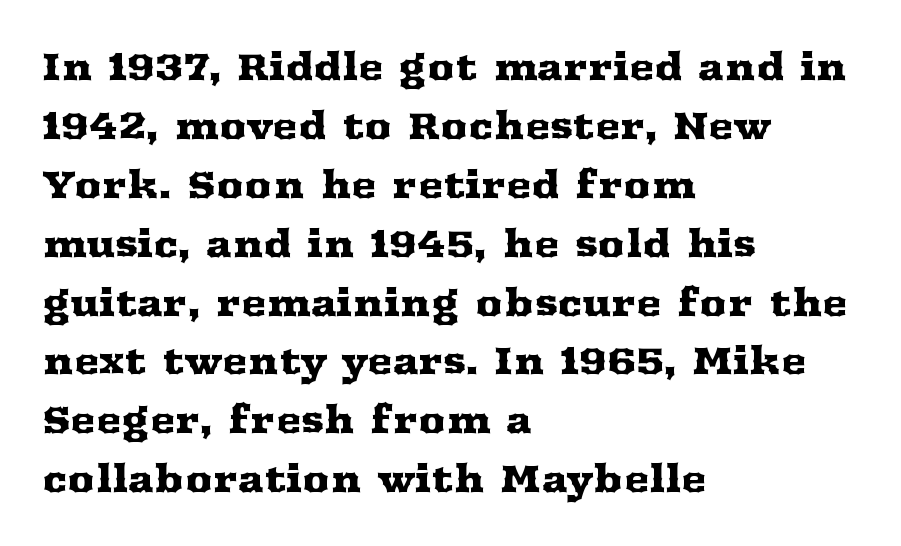
Q: Is the text italic (slanted)? A: No, it is upright.
Q: Is the typeface a serif or a sans-serif typeface? A: Serif.
Q: Is the text underlined? A: No.
Q: How is the paragraph aligned? A: Left-aligned.
Q: Is the spacing between letters normal or unusually wide? A: Normal.
Q: Is the spacing between lines tight, normal or loose? A: Normal.
Q: Width (condensed, normal, or wide)? A: Wide.
Q: Stroke contrast? A: Medium.
Q: x-height? A: Medium.
Q: Monospaced? A: No.
